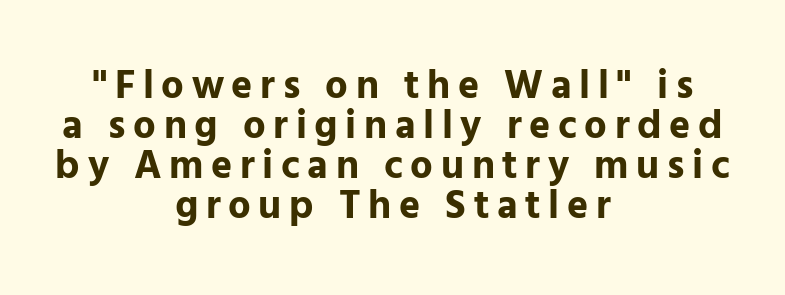
Q: Is the text bold? A: Yes.
Q: Is the text italic (slanted)? A: No, it is upright.
Q: Is the typeface a serif or a sans-serif typeface? A: Sans-serif.
Q: Is the text underlined? A: No.
Q: How is the paragraph aligned? A: Centered.
Q: Is the spacing between lines tight, normal or loose? A: Tight.
Q: Width (condensed, normal, or wide)? A: Normal.
Q: Stroke contrast? A: Low.
Q: x-height? A: Medium.
Q: Monospaced? A: No.
